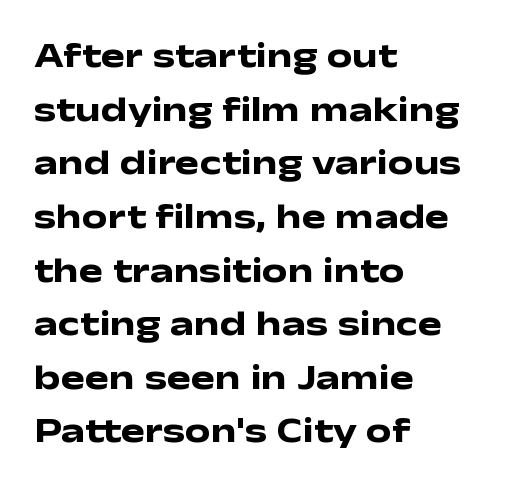
{"serif": "no", "italic": "no", "bold": "yes", "weight": "heavy", "width": "wide", "stroke_contrast": "low", "x_height": "medium", "monospaced": "no", "underline": "no", "align": "left", "line_spacing": "normal", "line_spacing_ratio": 1.49, "letter_spacing": "normal", "letter_spacing_em": 0.0, "glyph_px": 36}
